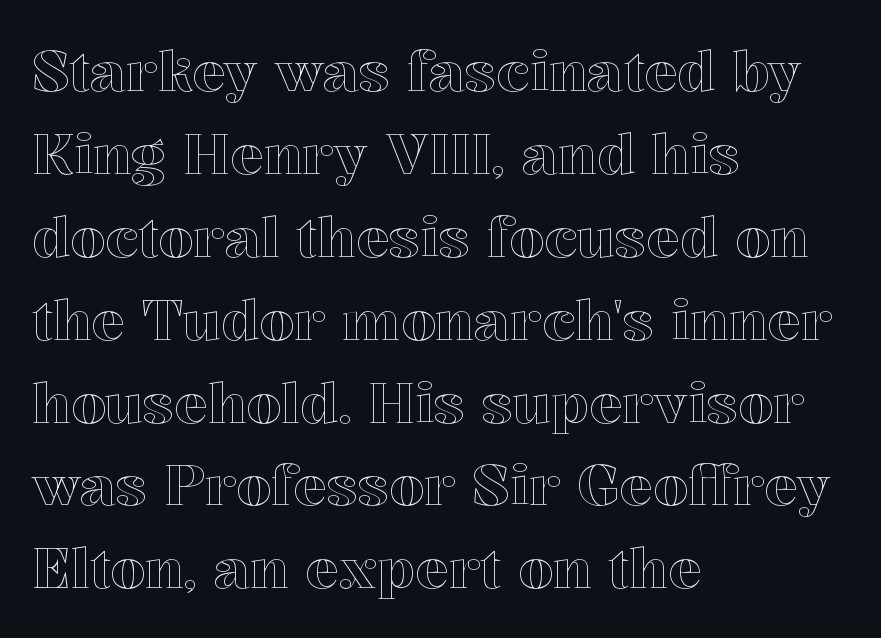
{"italic": "no", "width": "normal", "x_height": "medium", "monospaced": "no", "underline": "no", "align": "left", "line_spacing": "normal", "line_spacing_ratio": 1.48, "letter_spacing": "normal", "letter_spacing_em": 0.0, "glyph_px": 56}
